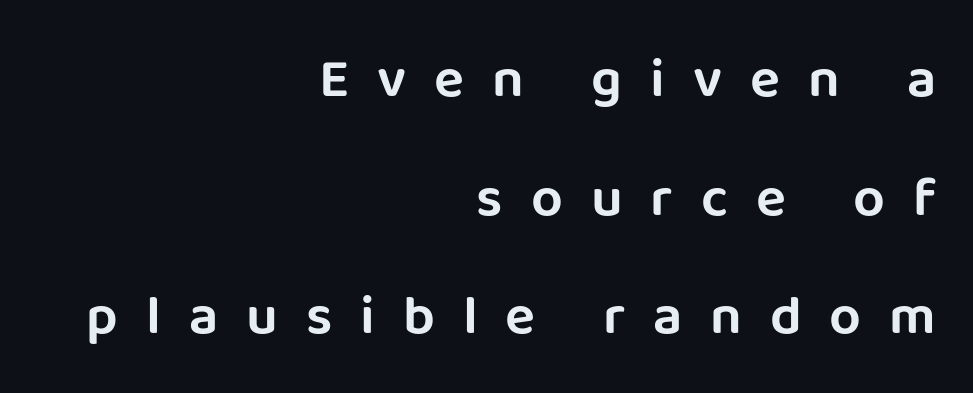
Q: Is the text italic (slanted)? A: No, it is upright.
Q: Is the typeface a serif or a sans-serif typeface? A: Sans-serif.
Q: Is the text underlined? A: No.
Q: How is the paragraph aligned? A: Right-aligned.
Q: Is the spacing between letters normal or unusually wide? A: Unusually wide.
Q: Is the spacing between lines tight, normal or loose? A: Loose.
Q: Width (condensed, normal, or wide)? A: Normal.
Q: Stroke contrast? A: Low.
Q: x-height? A: Large.
Q: Monospaced? A: No.
